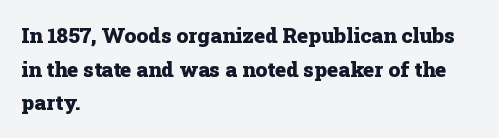
{"italic": "no", "bold": "yes", "underline": "no", "align": "left", "line_spacing": "normal", "line_spacing_ratio": 1.6, "letter_spacing": "normal", "letter_spacing_em": 0.0, "glyph_px": 21}
